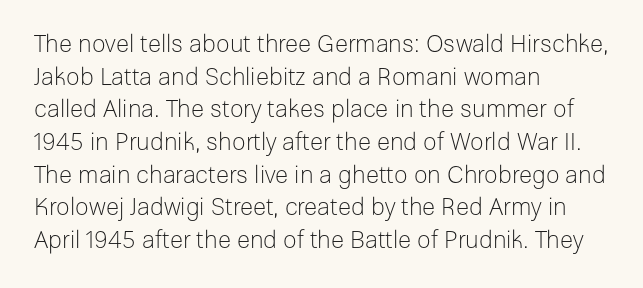
Q: Is the text bold? A: No.
Q: Is the text italic (slanted)? A: No, it is upright.
Q: Is the text underlined? A: No.
Q: How is the paragraph aligned? A: Left-aligned.
Q: Is the spacing between letters normal or unusually wide? A: Normal.
Q: Is the spacing between lines tight, normal or loose? A: Normal.
